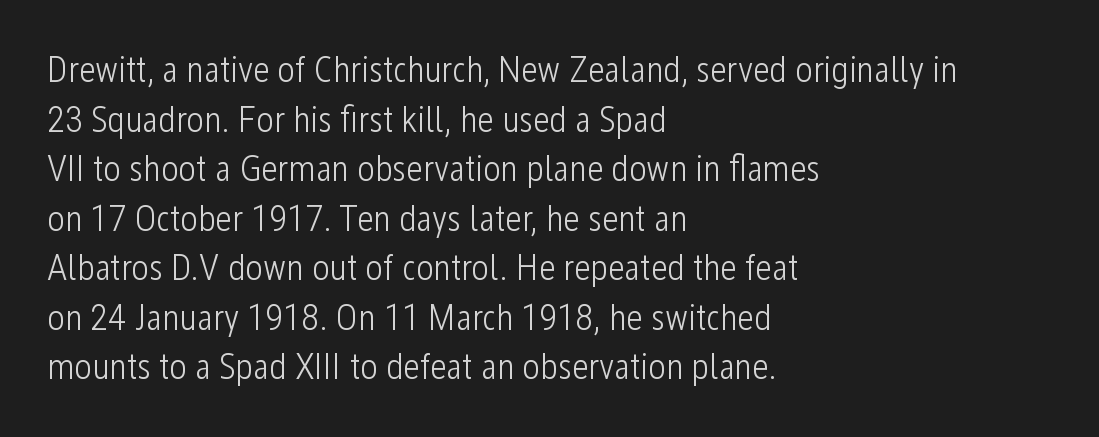
This sample uses an upright cut, with every glyph sitting square on the baseline. Regular leading. The face used here is a sans, in the tradition of grotesques and geometrics. The passage is arranged the way most books set body copy — flush left.
